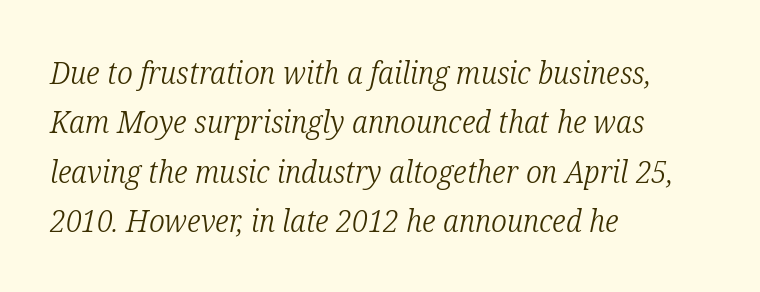
Horizontal alignment here is leftward, the default for most running prose. The typeface has the unassuming heft of standard copy or less. Each letter keeps its own natural width here, so spacing adapts to shape. Does the leading feel generous? No, just average.
